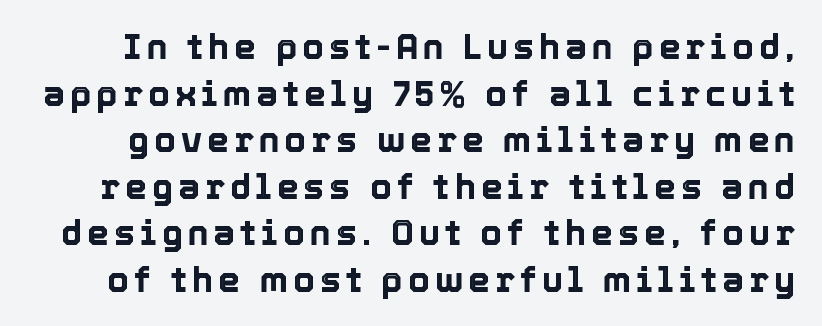
{"italic": "no", "width": "normal", "x_height": "medium", "monospaced": "no", "underline": "no", "line_spacing": "normal", "line_spacing_ratio": 1.33, "glyph_px": 35}
